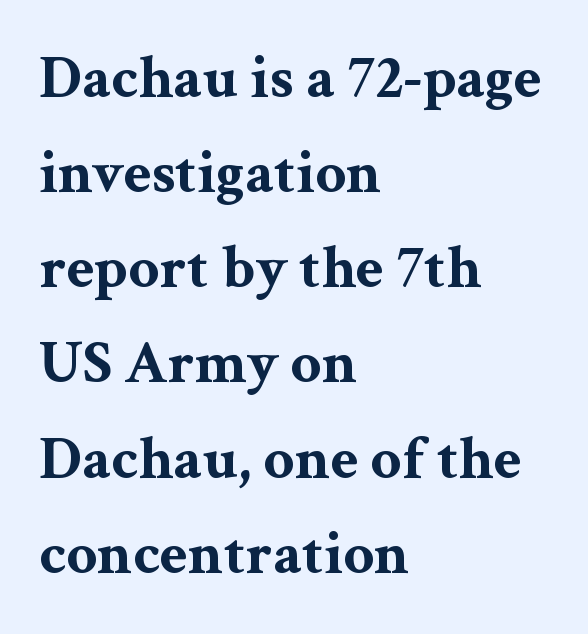
{"serif": "yes", "italic": "no", "bold": "yes", "weight": "bold", "width": "wide", "stroke_contrast": "medium", "x_height": "medium", "monospaced": "no", "underline": "no", "align": "left", "line_spacing": "normal", "line_spacing_ratio": 1.56, "letter_spacing": "normal", "letter_spacing_em": 0.0, "glyph_px": 61}
